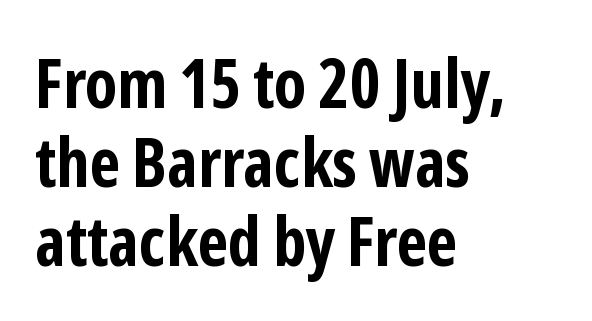
Q: Is the text bold? A: Yes.
Q: Is the text italic (slanted)? A: No, it is upright.
Q: Is the typeface a serif or a sans-serif typeface? A: Sans-serif.
Q: Is the text underlined? A: No.
Q: How is the paragraph aligned? A: Left-aligned.
Q: Is the spacing between letters normal or unusually wide? A: Normal.
Q: Width (condensed, normal, or wide)? A: Condensed.
Q: Stroke contrast? A: Low.
Q: x-height? A: Medium.
Q: Monospaced? A: No.
